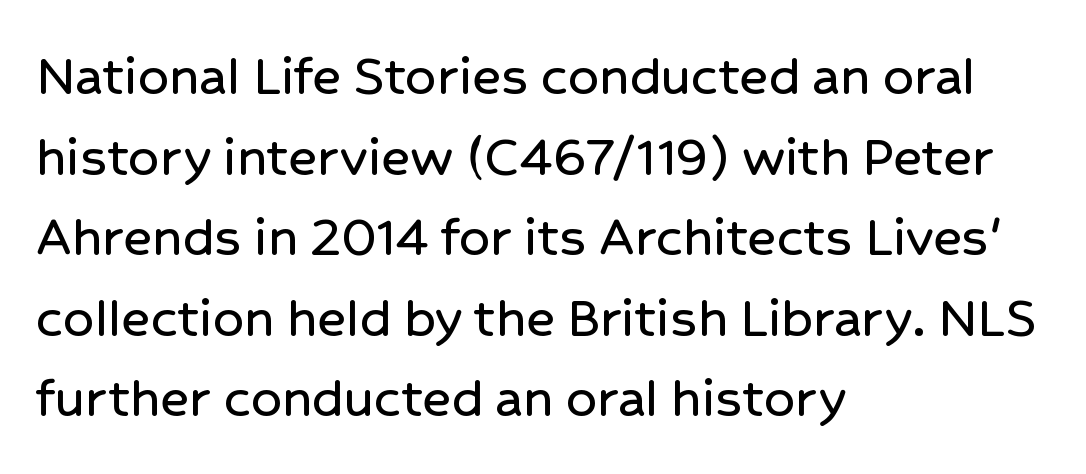
The image shows 61 px sans-serif type, upright; set left-aligned, normal line spacing (1.32x), normal letter spacing, not underlined; low stroke contrast and a medium x-height.
